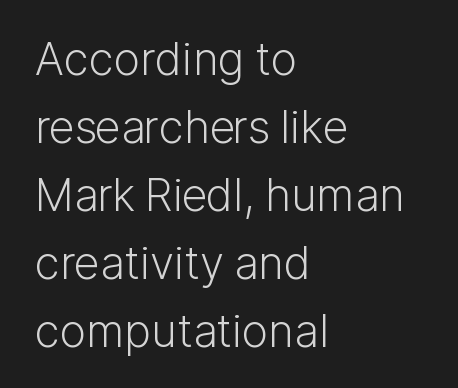
Q: Is the text bold? A: No.
Q: Is the text italic (slanted)? A: No, it is upright.
Q: Is the typeface a serif or a sans-serif typeface? A: Sans-serif.
Q: Is the text underlined? A: No.
Q: How is the paragraph aligned? A: Left-aligned.
Q: Is the spacing between letters normal or unusually wide? A: Normal.
Q: Is the spacing between lines tight, normal or loose? A: Normal.
Q: Width (condensed, normal, or wide)? A: Normal.
Q: Stroke contrast? A: Low.
Q: x-height? A: Medium.
Q: Monospaced? A: No.
